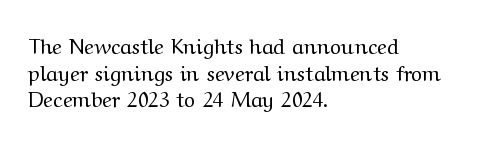
{"italic": "no", "bold": "no", "underline": "no", "align": "left", "line_spacing": "normal", "line_spacing_ratio": 1.27, "letter_spacing": "normal", "letter_spacing_em": 0.0, "glyph_px": 21}
